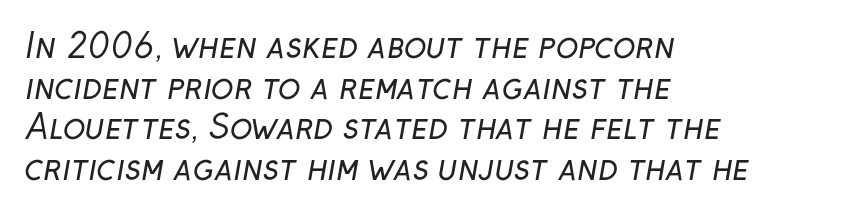
{"serif": "no", "bold": "no", "weight": "regular", "width": "normal", "stroke_contrast": "low", "x_height": "medium", "monospaced": "no", "underline": "no", "align": "left", "line_spacing_ratio": 1.23, "letter_spacing": "normal", "letter_spacing_em": 0.0, "glyph_px": 33}
